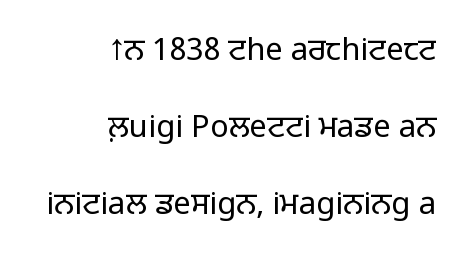
The image shows 31 px light sans-serif type, upright; set right-aligned, loose line spacing (2.49x), normal letter spacing, not underlined; low stroke contrast and a medium x-height.
